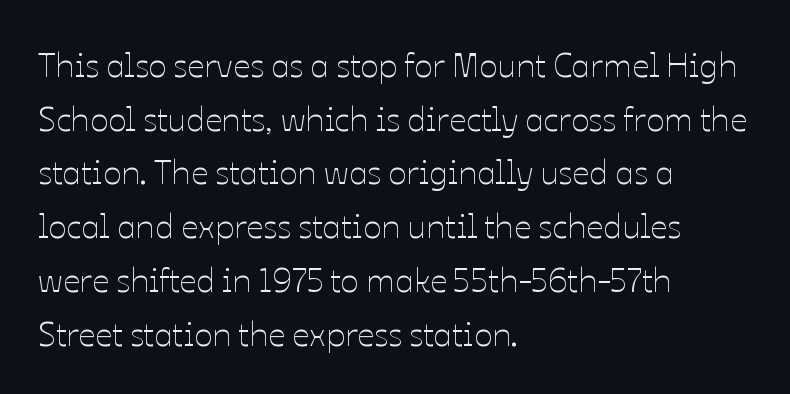
Horizontal bands of white between lines are of average thickness. The ragged edge is on the right, which tells us the setting is flush left. Unmarked baselines from the first word to the last. Tall strokes in this sample are plumb rather than angled. The rendering uses natural spacing where letterforms have individual widths.
